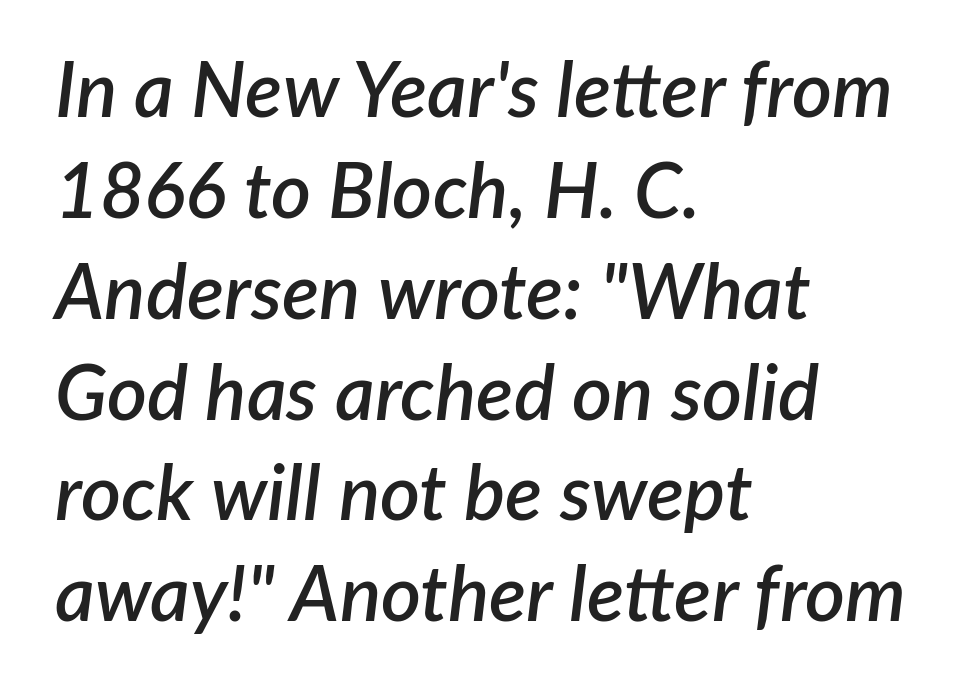
The rendering uses a semibold face; strokes are thickened but not to full bold. The baseline area is clear. Note the varied advance widths — an 'i' is clearly narrower than an 'm'. Line beginnings align vertically; line endings do not.
